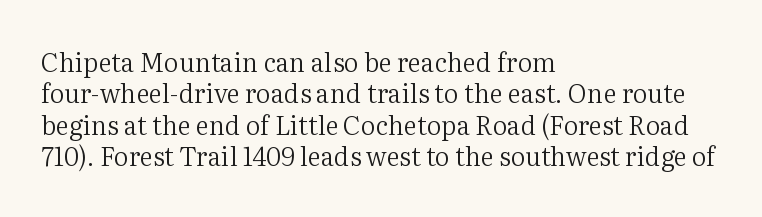
The image shows 26 px text type, upright; set left-aligned, line spacing 1.21x, normal letter spacing, not underlined.
